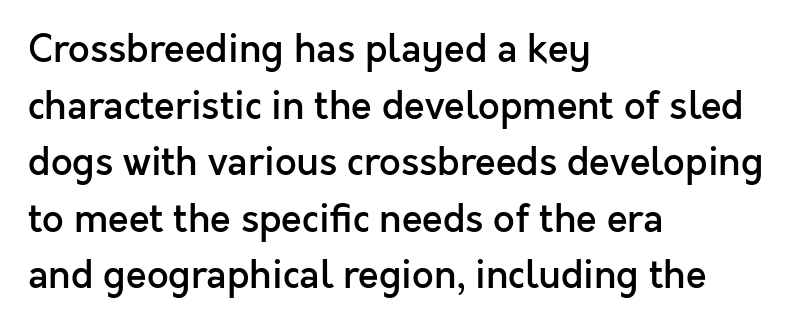
{"serif": "no", "italic": "no", "bold": "semi", "weight": "semibold", "width": "normal", "x_height": "medium", "monospaced": "no", "underline": "no", "align": "left", "line_spacing": "normal", "line_spacing_ratio": 1.49, "letter_spacing": "normal", "letter_spacing_em": 0.0, "glyph_px": 38}
